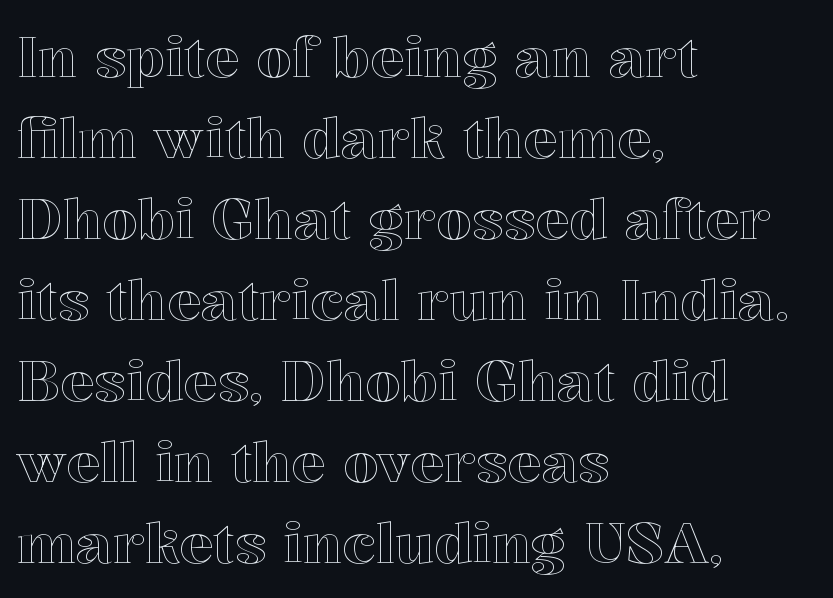
Q: Is the text italic (slanted)? A: No, it is upright.
Q: Is the text underlined? A: No.
Q: How is the paragraph aligned? A: Left-aligned.
Q: Is the spacing between letters normal or unusually wide? A: Normal.
Q: Is the spacing between lines tight, normal or loose? A: Normal.
Q: Width (condensed, normal, or wide)? A: Normal.
Q: x-height? A: Medium.
Q: Monospaced? A: No.
